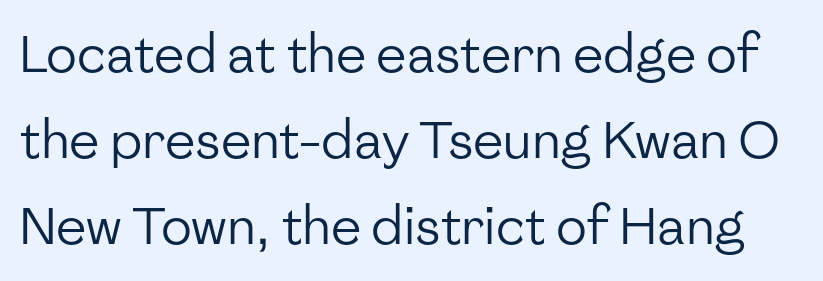
Q: Is the text bold? A: No.
Q: Is the text italic (slanted)? A: No, it is upright.
Q: Is the typeface a serif or a sans-serif typeface? A: Sans-serif.
Q: Is the text underlined? A: No.
Q: Is the spacing between letters normal or unusually wide? A: Normal.
Q: Is the spacing between lines tight, normal or loose? A: Normal.
Q: Width (condensed, normal, or wide)? A: Normal.
Q: Stroke contrast? A: Low.
Q: x-height? A: Medium.
Q: Monospaced? A: No.
